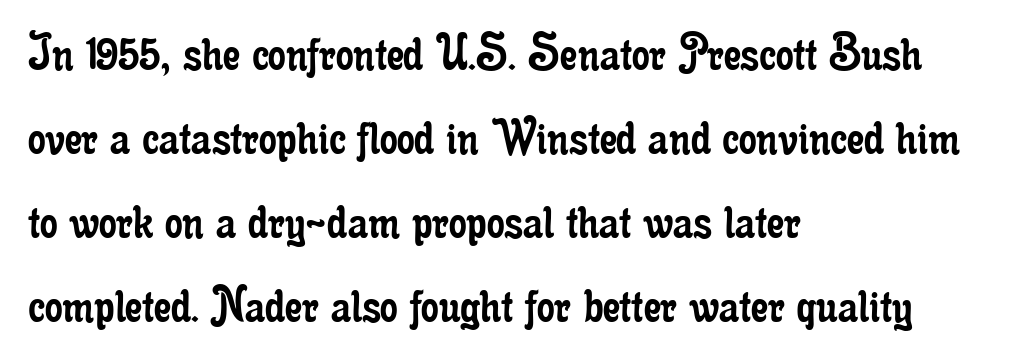
Notice how the passage keeps a crisp vertical edge on the left only. The foot of each line stays bare and open. Each stroke keeps to a modest, everyday thickness or less. Students, observe: this is what conventionally led text looks like.
